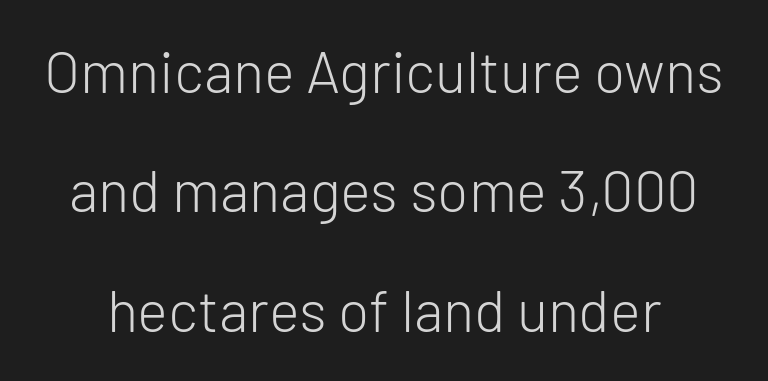
{"serif": "no", "italic": "no", "bold": "no", "weight": "light", "width": "normal", "stroke_contrast": "low", "x_height": "medium", "monospaced": "no", "underline": "no", "line_spacing": "loose", "line_spacing_ratio": 2.06, "letter_spacing": "normal", "letter_spacing_em": 0.0, "glyph_px": 58}
